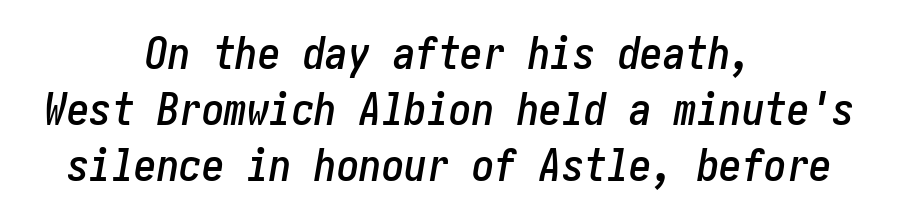
The text carries the slant typical of an italic or oblique font. Visually the block forms a symmetrical silhouette, jagged on both flanks. Underlining? Definitely not there. You could call the tracking neutral — neither tight nor loose.
